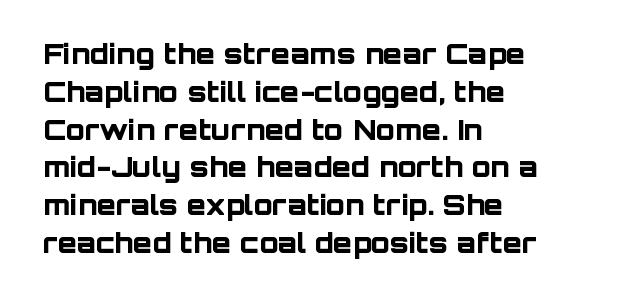
The font's upright variant was chosen for this text. Notice how thick the strokes are: this is what a full bold looks like. Classification — sans serif. Caption: multi-line text, flush left, ragged right. These lines sit exactly where default settings would place them. Lines of text with bare space underneath.
